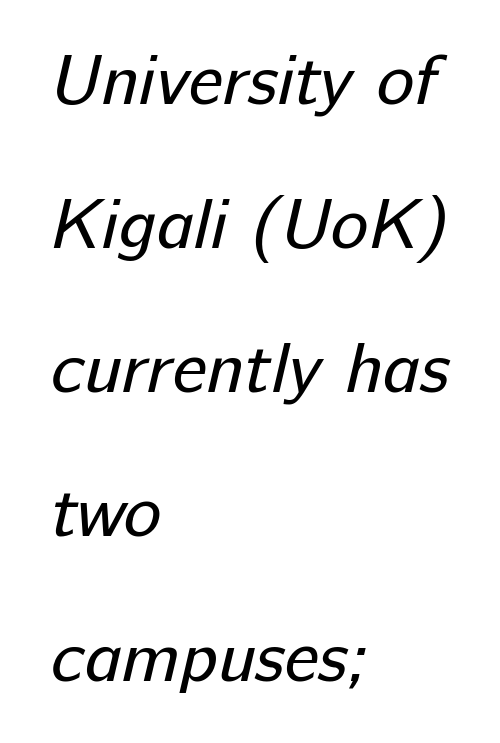
The image shows 71 px regular-weight sans-serif type; set left-aligned, loose line spacing (2.03x), normal letter spacing, not underlined; low stroke contrast and a medium x-height.
